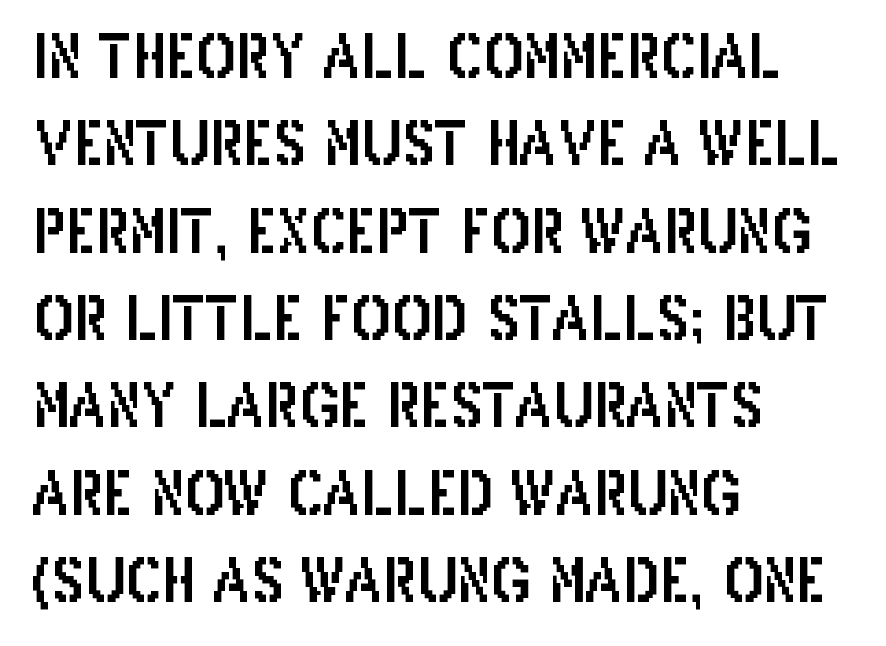
The image shows 59 px condensed sans-serif type, upright; set left-aligned, normal line spacing (1.48x), normal letter spacing, not underlined; low stroke contrast and a large x-height.
